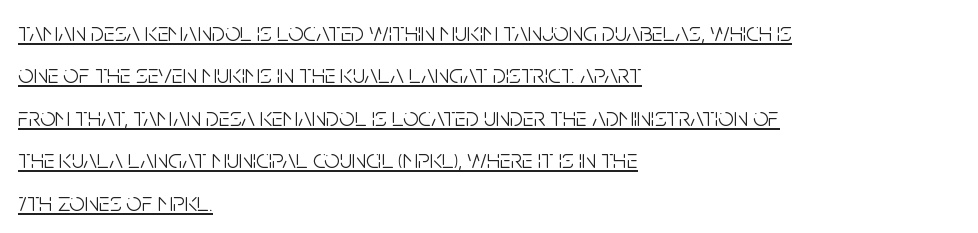
{"italic": "no", "bold": "no", "underline": "yes", "align": "left", "line_spacing": "normal", "line_spacing_ratio": 1.57, "letter_spacing": "normal", "letter_spacing_em": 0.0, "glyph_px": 27}
